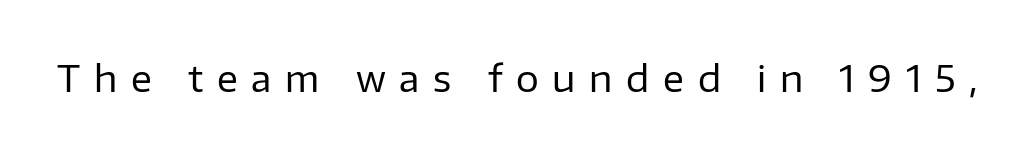
The image shows 36 px regular-weight sans-serif type, upright; set unusually wide letter spacing (+0.38 em), not underlined; low stroke contrast and a medium x-height.
